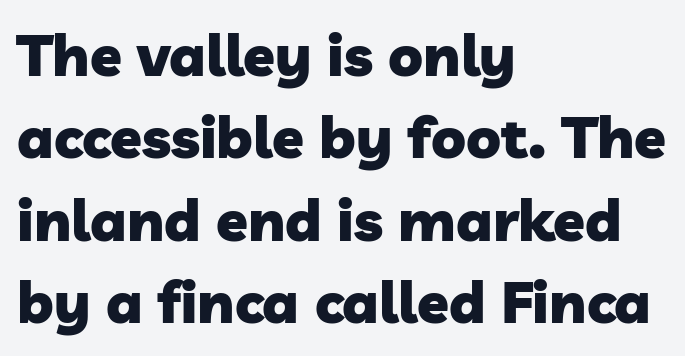
{"serif": "no", "bold": "yes", "weight": "heavy", "width": "normal", "stroke_contrast": "low", "x_height": "medium", "monospaced": "no", "underline": "no", "align": "left", "line_spacing": "normal", "line_spacing_ratio": 1.42, "letter_spacing": "normal", "letter_spacing_em": 0.0, "glyph_px": 58}
